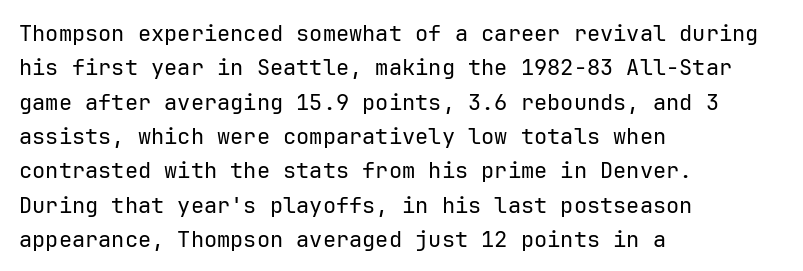
The image shows 22 px text type, upright; set left-aligned, normal line spacing (1.56x), normal letter spacing, not underlined.
